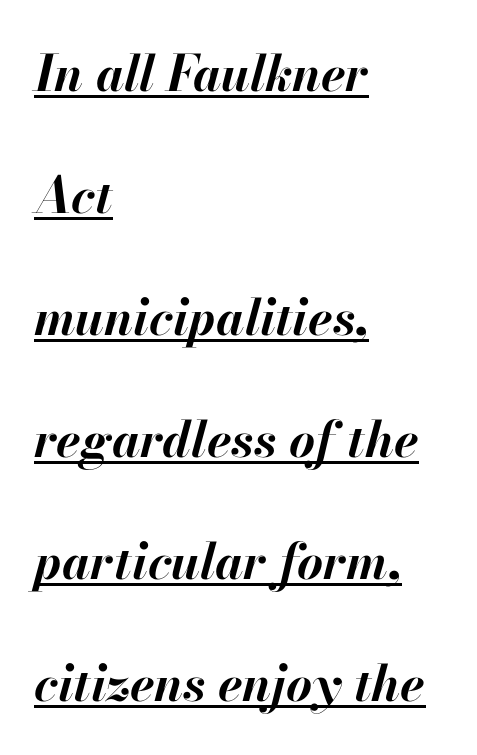
The image shows 50 px bold type, italic (leaning right); set left-aligned, loose line spacing (2.44x), normal letter spacing, underlined; high stroke contrast and a small x-height.
